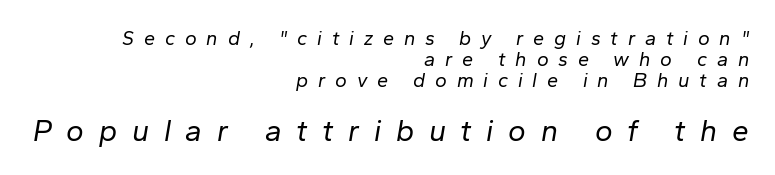
Q: Is the text bold? A: No.
Q: Is the text italic (slanted)? A: Yes, it leans right by about 10 degrees.
Q: Is the text underlined? A: No.
Q: How is the paragraph aligned? A: Right-aligned.
Q: Is the spacing between letters normal or unusually wide? A: Unusually wide.
Q: Is the spacing between lines tight, normal or loose? A: Tight.
Q: Which block of text is set in a larger size, the first (top) or the second (bottom)? A: The second (bottom) one.
Q: Width (condensed, normal, or wide)? A: Normal.
Q: Stroke contrast? A: Low.
Q: x-height? A: Medium.
Q: Monospaced? A: No.
